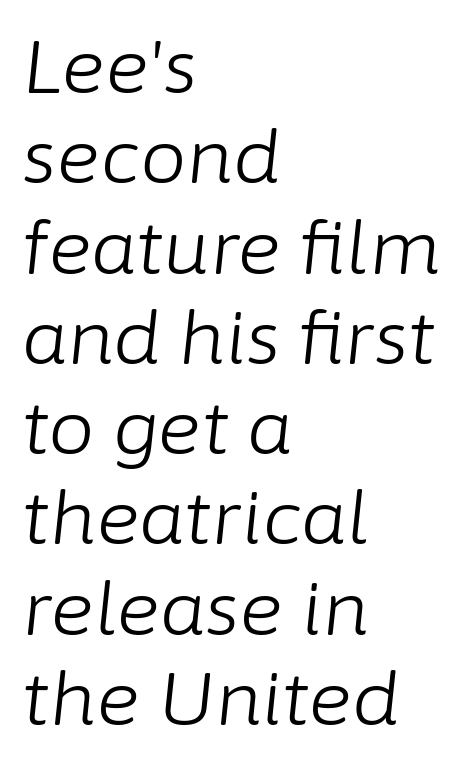
{"italic": "yes", "lean": "right", "slant_degrees": 6, "bold": "no", "weight": "light", "width": "normal", "stroke_contrast": "low", "x_height": "medium", "monospaced": "no", "underline": "no", "align": "left", "line_spacing_ratio": 1.22, "letter_spacing": "normal", "letter_spacing_em": 0.0, "glyph_px": 74}
